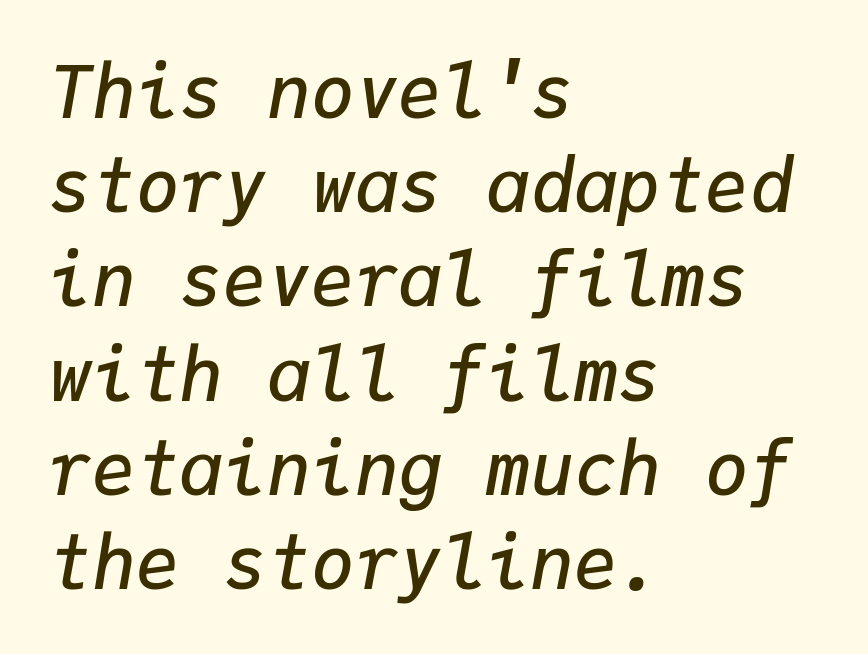
{"italic": "yes", "lean": "right", "slant_degrees": 9, "bold": "semi", "weight": "semibold", "width": "normal", "stroke_contrast": "low", "x_height": "medium", "monospaced": "yes", "underline": "no", "align": "left", "line_spacing": "normal", "line_spacing_ratio": 1.29, "letter_spacing": "normal", "letter_spacing_em": 0.0, "glyph_px": 73}
